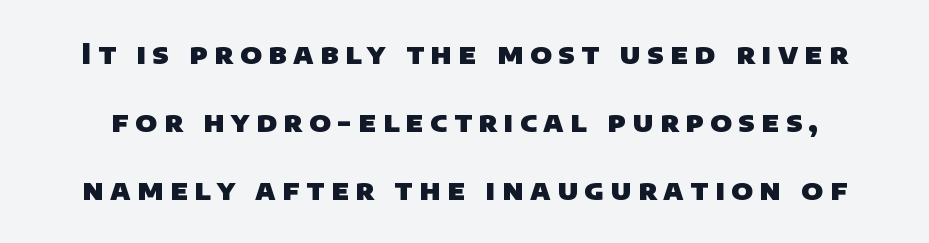
The image shows 28 px heavy sans-serif type; set loose line spacing (2.43x), unusually wide letter spacing (+0.23 em), not underlined; low stroke contrast and a large x-height.
